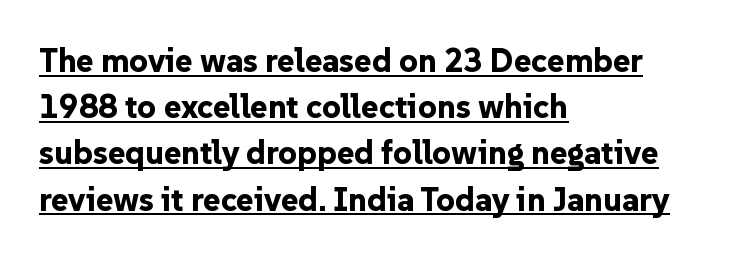
Varying glyph widths throughout — classic text-font behaviour. The font family rendered here belongs to the sans-serif group. Check the space under the baseline: a stroke is drawn there. The rendering anchors every line to the left-hand side. I'd describe the lettering as bold — thick and assertive.
